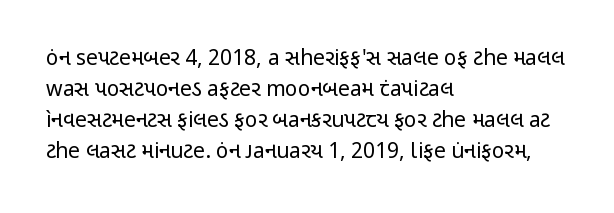
{"italic": "no", "bold": "no", "underline": "no", "align": "left", "line_spacing": "normal", "line_spacing_ratio": 1.47, "letter_spacing": "normal", "letter_spacing_em": 0.0, "glyph_px": 21}
